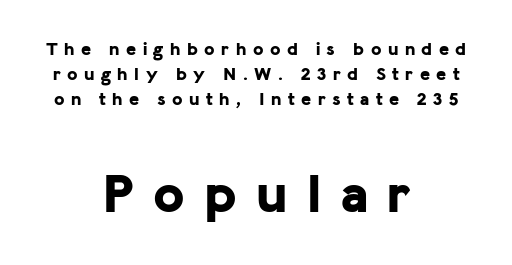
{"serif": "no", "italic": "no", "bold": "yes", "weight": "bold", "width": "normal", "stroke_contrast": "low", "x_height": "medium", "monospaced": "no", "underline": "no", "align": "center", "line_spacing": "normal", "line_spacing_ratio": 1.32, "letter_spacing": "wide", "letter_spacing_em": 0.34, "larger_block": "second", "size_ratio": 3.0, "glyph_px": 57}
